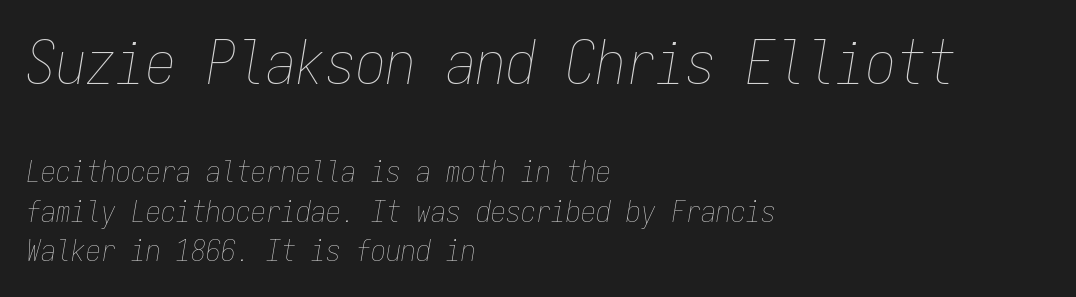
Q: Is the text bold? A: No.
Q: Is the text italic (slanted)? A: Yes, it leans right by about 9 degrees.
Q: Is the text underlined? A: No.
Q: How is the paragraph aligned? A: Left-aligned.
Q: Is the spacing between letters normal or unusually wide? A: Normal.
Q: Is the spacing between lines tight, normal or loose? A: Normal.
Q: Which block of text is set in a larger size, the first (top) or the second (bottom)? A: The first (top) one.
Q: Width (condensed, normal, or wide)? A: Condensed.
Q: Stroke contrast? A: Low.
Q: x-height? A: Medium.
Q: Monospaced? A: Yes.
